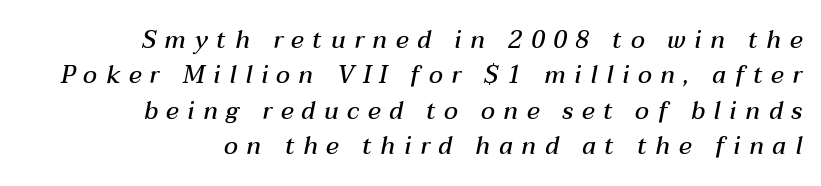
The image shows 24 px text type, italic (leaning right); set right-aligned, normal line spacing (1.47x), unusually wide letter spacing (+0.36 em), not underlined.
